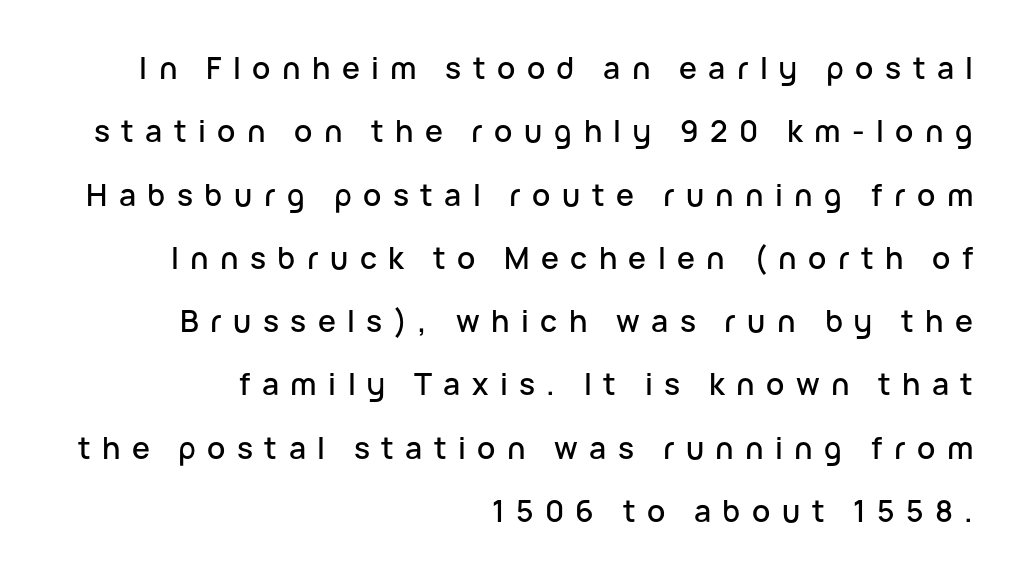
The image shows 30 px sans-serif type, upright; set right-aligned, loose line spacing (2.11x), unusually wide letter spacing (+0.38 em), not underlined; low stroke contrast and a medium x-height.
